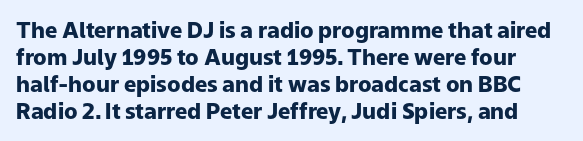
Q: Is the text bold? A: Yes.
Q: Is the text italic (slanted)? A: No, it is upright.
Q: Is the text underlined? A: No.
Q: Is the spacing between letters normal or unusually wide? A: Normal.
